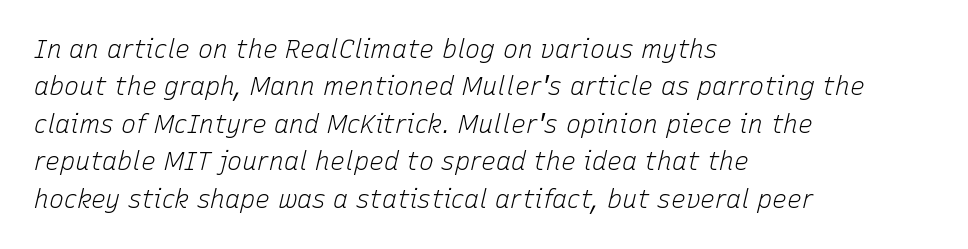
Q: Is the text bold? A: No.
Q: Is the text italic (slanted)? A: Yes, it leans right by about 15 degrees.
Q: Is the text underlined? A: No.
Q: How is the paragraph aligned? A: Left-aligned.
Q: Is the spacing between letters normal or unusually wide? A: Normal.
Q: Is the spacing between lines tight, normal or loose? A: Normal.
